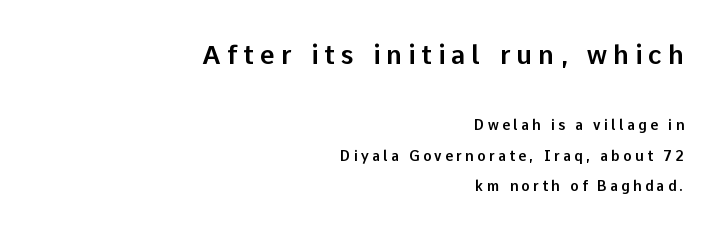
Q: Is the text italic (slanted)? A: No, it is upright.
Q: Is the text underlined? A: No.
Q: How is the paragraph aligned? A: Right-aligned.
Q: Is the spacing between letters normal or unusually wide? A: Unusually wide.
Q: Is the spacing between lines tight, normal or loose? A: Loose.
Q: Which block of text is set in a larger size, the first (top) or the second (bottom)? A: The first (top) one.
